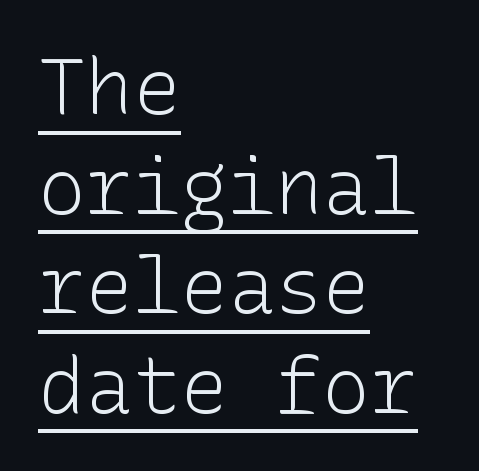
Reading down the block, your eye returns to a fixed left position each line. Do the letters lean? They stand straight. Notice how a bar underscores the lettering throughout. Inter-character spacing is left at the font's built-in metrics.
